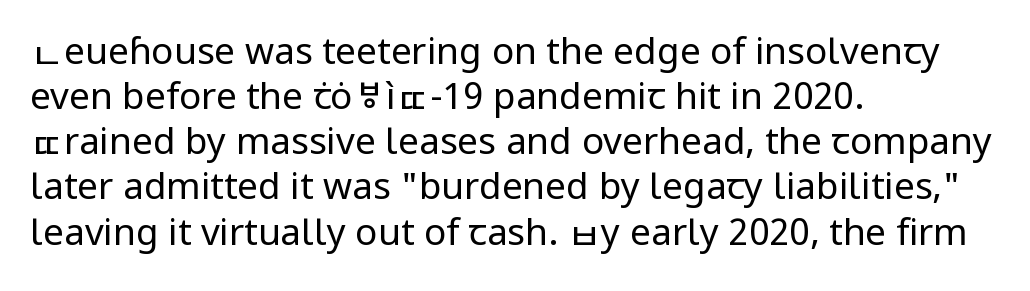
{"serif": "no", "italic": "no", "bold": "no", "weight": "regular", "width": "normal", "stroke_contrast": "low", "x_height": "medium", "monospaced": "no", "underline": "no", "align": "left", "line_spacing_ratio": 1.22, "letter_spacing": "normal", "letter_spacing_em": 0.0, "glyph_px": 37}
